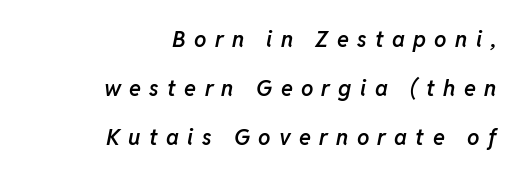
{"italic": "yes", "lean": "right", "slant_degrees": 11, "bold": "semi", "underline": "no", "align": "right", "line_spacing": "loose", "line_spacing_ratio": 2.23, "letter_spacing": "wide", "letter_spacing_em": 0.38, "glyph_px": 22}
